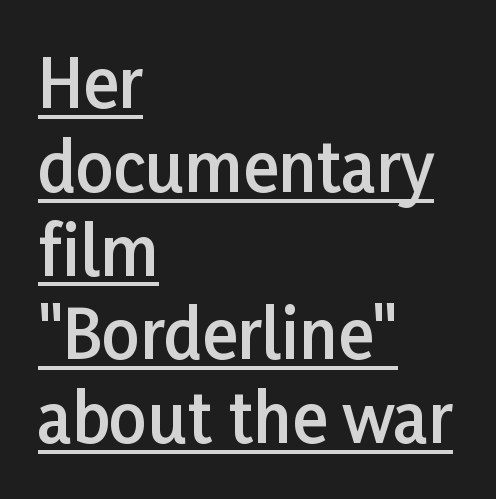
What stands out about the letter spacing? Nothing — it is the standard amount. Do the letters lean? They stand straight. Which margin do the lines hug? The left one — the right edge is uneven. A typesetter would call this proportional, since set widths differ per character. Stroke thickness is moderately raised; the sample reads as semibold. Is there much room between lines? A standard amount, neither cramped nor airy.
